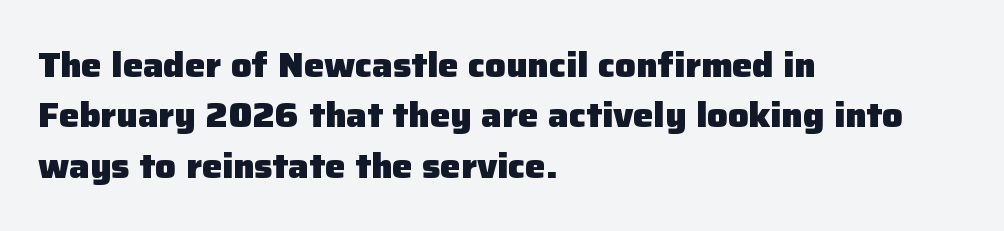
Grotesque or geometric, the face here clearly has no serifs. Vertical spacing — default. It's the straight-up-and-down kind of type. The face used here is proportionally spaced, like ordinary book or web type. Nobody drew a line under any word here. All the whitespace from short lines collects on the right.
